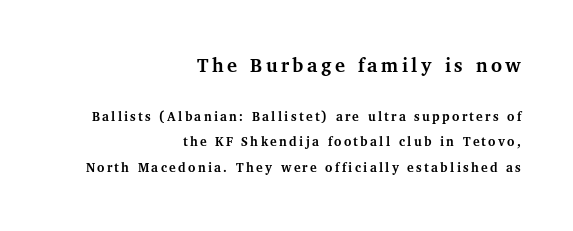
The image shows 21 px bold type, upright; set right-aligned, line spacing 1.82x, not underlined; the first (top) block is 1.5x larger.
